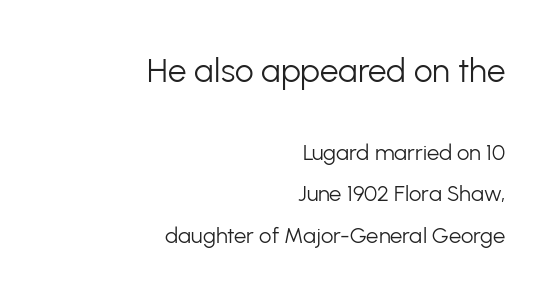
{"serif": "no", "italic": "no", "bold": "no", "weight": "light", "width": "normal", "stroke_contrast": "low", "x_height": "medium", "monospaced": "no", "underline": "no", "align": "right", "line_spacing_ratio": 1.89, "letter_spacing": "normal", "letter_spacing_em": 0.0, "larger_block": "first", "size_ratio": 1.5, "glyph_px": 33}
